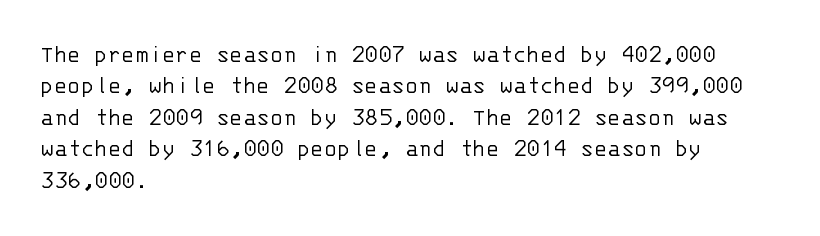
No letter is thick-stroked: the sample isn't bold. This is roman type, the default non-slanted kind. One glance says typical: line gaps are just what's usual. Plain, unruled lines of type. This sample is left-justified, so line endings fall wherever the words run out.
